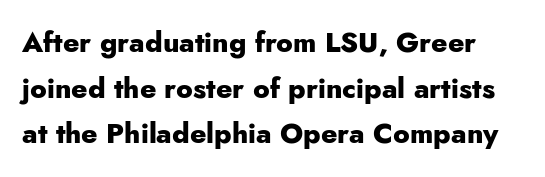
{"serif": "no", "italic": "no", "bold": "yes", "weight": "heavy", "width": "normal", "stroke_contrast": "low", "x_height": "small", "monospaced": "no", "underline": "no", "line_spacing": "normal", "line_spacing_ratio": 1.63, "letter_spacing": "normal", "letter_spacing_em": 0.0, "glyph_px": 28}
